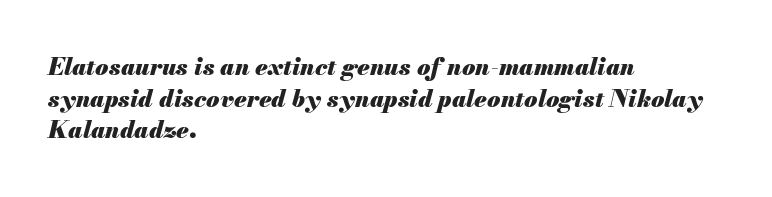
The space directly below the letters is spotless. A dark, heavy texture on the line: the type is bold. Compared with a centered layout, this one pins lines to the left instead. A typesetter would call this zero additional tracking. The font's italic variant was chosen for this text.
